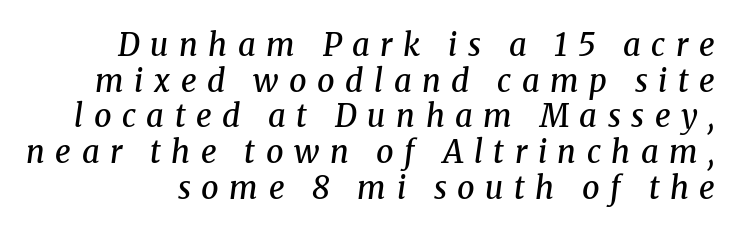
Q: Is the text bold? A: Semi-bold.
Q: Is the text italic (slanted)? A: Yes, it leans right by about 8 degrees.
Q: Is the typeface a serif or a sans-serif typeface? A: Serif.
Q: Is the text underlined? A: No.
Q: Is the spacing between letters normal or unusually wide? A: Unusually wide.
Q: Is the spacing between lines tight, normal or loose? A: Tight.
Q: Width (condensed, normal, or wide)? A: Normal.
Q: Stroke contrast? A: Medium.
Q: x-height? A: Medium.
Q: Monospaced? A: No.
